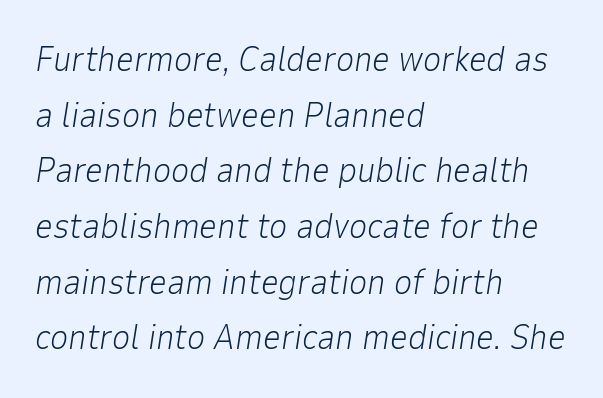
{"italic": "yes", "lean": "right", "slant_degrees": 9, "bold": "no", "weight": "light", "width": "normal", "stroke_contrast": "low", "x_height": "medium", "monospaced": "no", "underline": "no", "align": "left", "line_spacing": "normal", "line_spacing_ratio": 1.59, "letter_spacing": "normal", "letter_spacing_em": 0.0, "glyph_px": 35}
